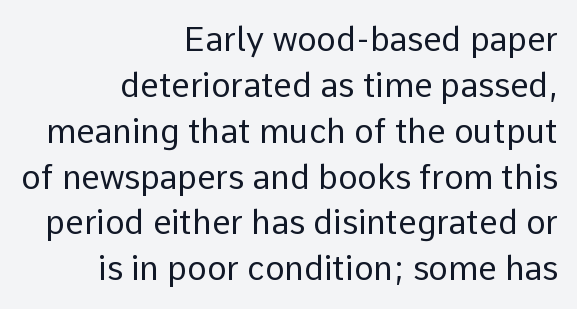
{"serif": "no", "italic": "no", "bold": "no", "weight": "regular", "width": "normal", "stroke_contrast": "low", "x_height": "medium", "monospaced": "no", "underline": "no", "align": "right", "line_spacing": "normal", "line_spacing_ratio": 1.39, "letter_spacing": "normal", "letter_spacing_em": 0.0, "glyph_px": 33}
